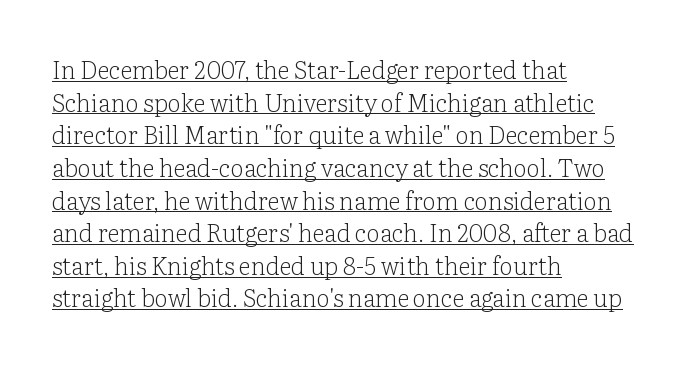
Q: Is the text bold? A: No.
Q: Is the text italic (slanted)? A: No, it is upright.
Q: Is the text underlined? A: Yes.
Q: How is the paragraph aligned? A: Left-aligned.
Q: Is the spacing between letters normal or unusually wide? A: Normal.
Q: Is the spacing between lines tight, normal or loose? A: Normal.
